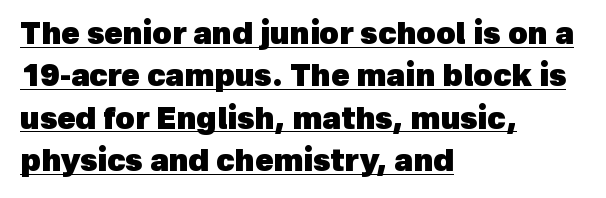
The image shows 30 px heavy sans-serif type; set left-aligned, normal line spacing (1.41x), normal letter spacing, underlined; a medium x-height.
